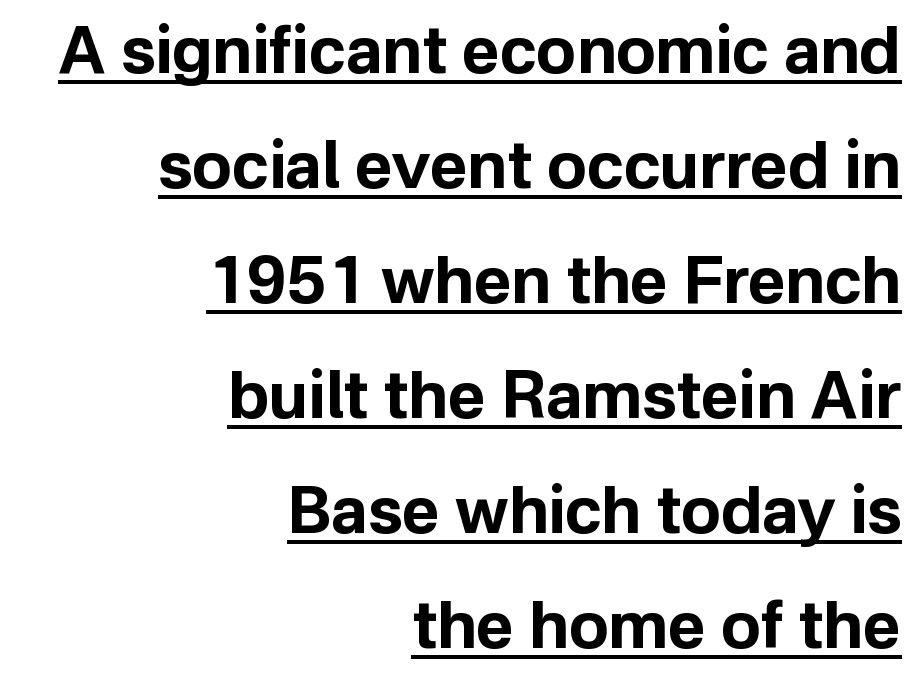
Q: Is the text bold? A: Yes.
Q: Is the text italic (slanted)? A: No, it is upright.
Q: Is the typeface a serif or a sans-serif typeface? A: Sans-serif.
Q: Is the text underlined? A: Yes.
Q: How is the paragraph aligned? A: Right-aligned.
Q: Is the spacing between letters normal or unusually wide? A: Normal.
Q: Width (condensed, normal, or wide)? A: Normal.
Q: Stroke contrast? A: Low.
Q: x-height? A: Medium.
Q: Monospaced? A: No.
